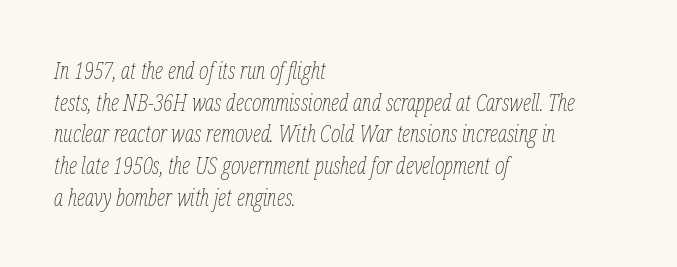
The image shows 23 px text type, italic (leaning right); set left-aligned, normal line spacing (1.38x), normal letter spacing, not underlined.
